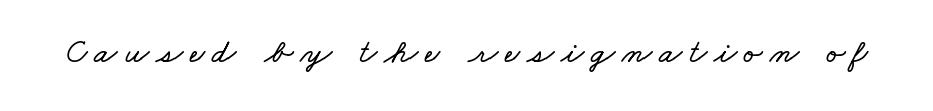
{"width": "wide", "stroke_contrast": "low", "x_height": "small", "monospaced": "no", "underline": "no", "letter_spacing": "wide", "letter_spacing_em": 0.21, "glyph_px": 34}
